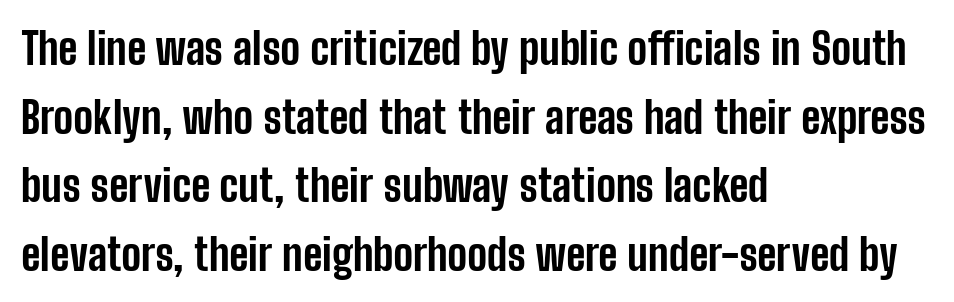
Q: Is the text bold? A: Yes.
Q: Is the text italic (slanted)? A: No, it is upright.
Q: Is the typeface a serif or a sans-serif typeface? A: Sans-serif.
Q: Is the text underlined? A: No.
Q: How is the paragraph aligned? A: Left-aligned.
Q: Is the spacing between letters normal or unusually wide? A: Normal.
Q: Is the spacing between lines tight, normal or loose? A: Normal.
Q: Width (condensed, normal, or wide)? A: Condensed.
Q: Stroke contrast? A: Low.
Q: x-height? A: Medium.
Q: Monospaced? A: No.
